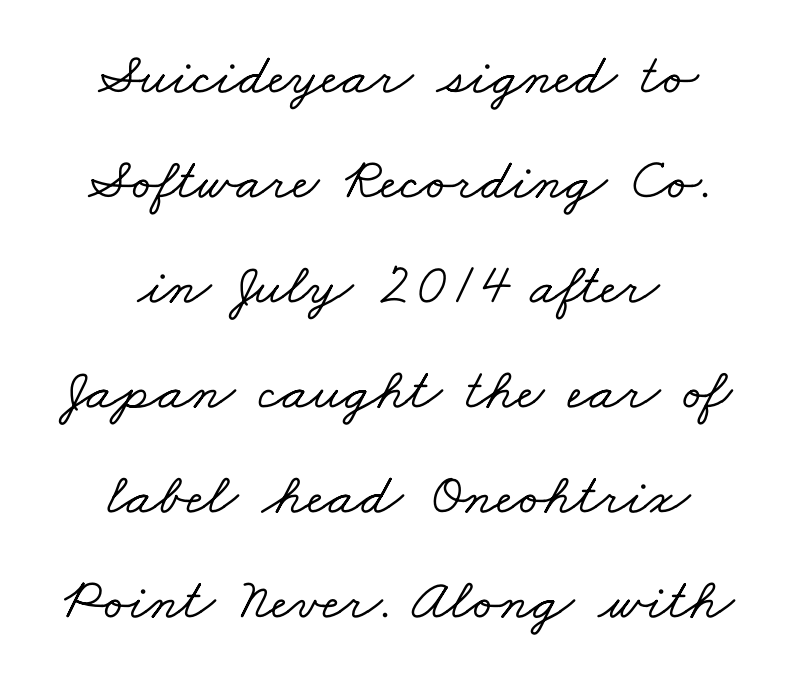
Q: Is the typeface a serif or a sans-serif typeface? A: Serif.
Q: Is the text underlined? A: No.
Q: How is the paragraph aligned? A: Centered.
Q: Is the spacing between letters normal or unusually wide? A: Normal.
Q: Width (condensed, normal, or wide)? A: Wide.
Q: Stroke contrast? A: Low.
Q: x-height? A: Small.
Q: Monospaced? A: No.
